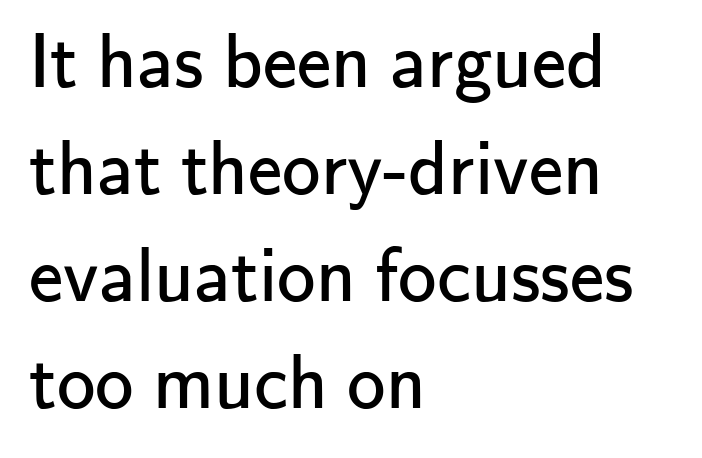
A clean baseline with only descenders dipping below it. A typesetter would label this face a sans. Compared with typical paragraphs, the rows here are spaced about the same. Weight: regular or lighter. Designer's note — italics off, roman on. Proportional: the letters do not fall into vertical columns.
